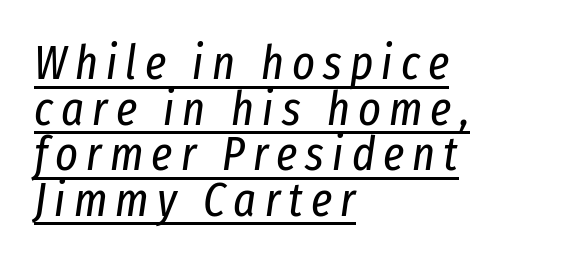
The image shows 48 px regular-weight, condensed type, italic (leaning right); set left-aligned, tight line spacing (0.95x), underlined; low stroke contrast and a medium x-height.
